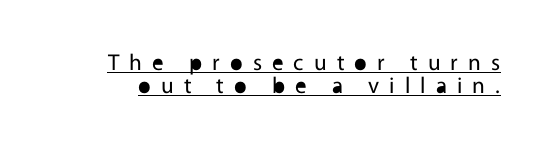
Q: Is the text bold? A: No.
Q: Is the text italic (slanted)? A: No, it is upright.
Q: Is the text underlined? A: Yes.
Q: Is the spacing between letters normal or unusually wide? A: Unusually wide.
Q: Is the spacing between lines tight, normal or loose? A: Tight.
